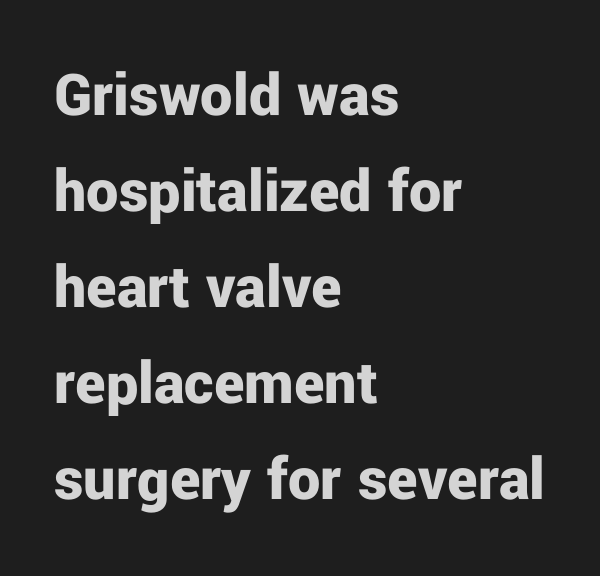
Students, this is bold: see how much ink each stroke carries. The typesetter chose a ragged-right arrangement here. The type is set solid horizontally, with unmodified tracking. No word sits above an underline. Rendered with straight, roman letterforms.
